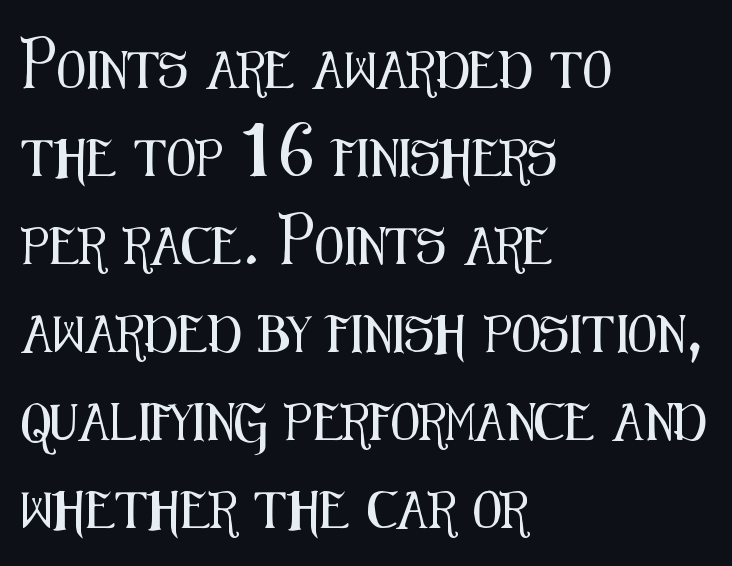
Interline gaps are noticeably wide in this sample. The specimen reads as upright at a glance. Each letter keeps its own natural width here, so spacing adapts to shape. Each line starts at the same left margin while the right side varies. Look at the tracking — it's just the regular setting, nothing added.
